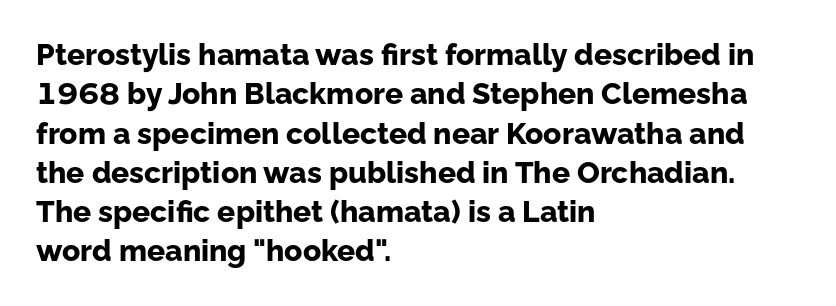
{"serif": "no", "italic": "no", "bold": "yes", "weight": "bold", "width": "normal", "stroke_contrast": "low", "x_height": "medium", "monospaced": "no", "underline": "no", "align": "left", "line_spacing": "normal", "line_spacing_ratio": 1.31, "letter_spacing": "normal", "letter_spacing_em": 0.0, "glyph_px": 30}
